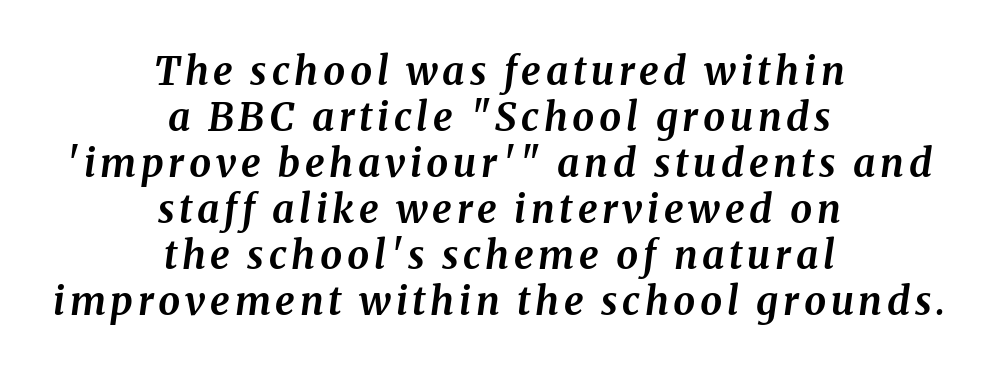
The image shows 39 px bold type, italic (leaning right); set centered, line spacing 1.18x, not underlined; medium stroke contrast and a medium x-height.
